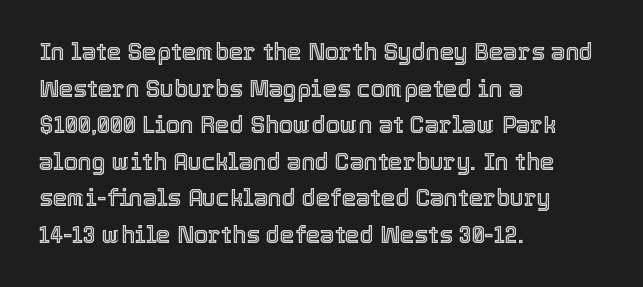
Rendered with straight, roman letterforms. Notice how the passage keeps a crisp vertical edge on the left only. A typesetter would call this leading conventional body-copy spacing. Is the letter spacing exaggerated? No — it looks like the ordinary default.
